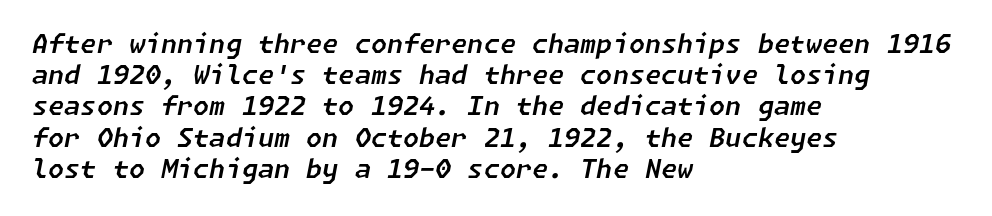
Q: Is the text italic (slanted)? A: Yes, it leans right by about 11 degrees.
Q: Is the text underlined? A: No.
Q: How is the paragraph aligned? A: Left-aligned.
Q: Is the spacing between letters normal or unusually wide? A: Normal.
